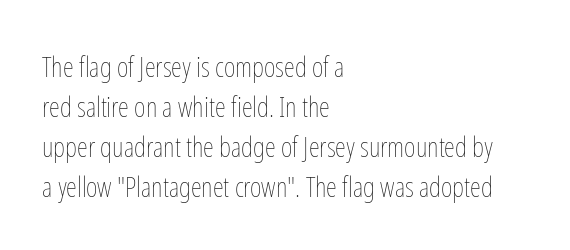
The type is set solid horizontally, with unmodified tracking. The face used here is proportionally spaced, like ordinary book or web type. Vertically, the passage feels balanced, rows spaced as you'd expect. Unlike italic type, these characters show no tilt at all. Caption: multi-line text, flush left, ragged right. Plain, unruled lines of type.
